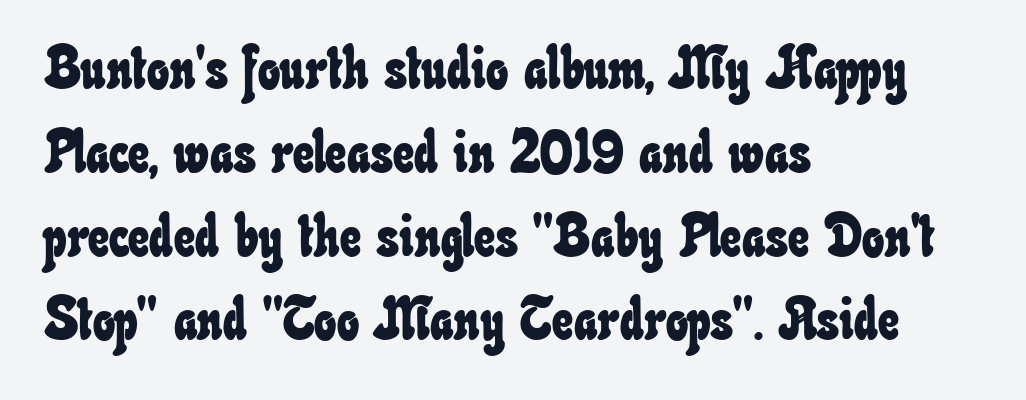
Q: Is the text underlined? A: No.
Q: How is the paragraph aligned? A: Left-aligned.
Q: Is the spacing between letters normal or unusually wide? A: Normal.
Q: Is the spacing between lines tight, normal or loose? A: Normal.
Q: Width (condensed, normal, or wide)? A: Condensed.
Q: Stroke contrast? A: Low.
Q: x-height? A: Small.
Q: Monospaced? A: No.
